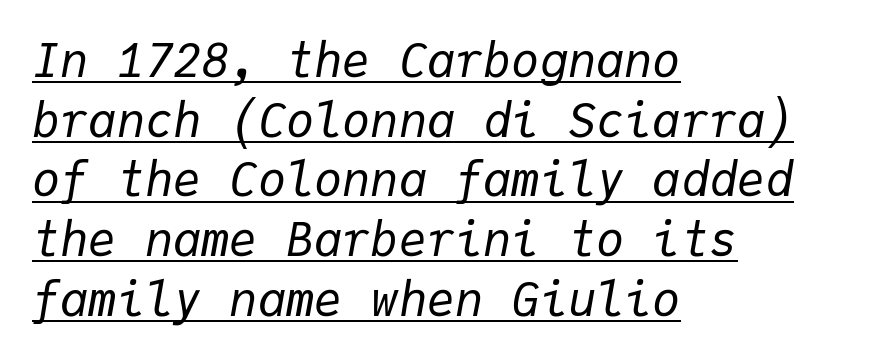
{"italic": "yes", "lean": "right", "slant_degrees": 9, "bold": "no", "weight": "regular", "width": "normal", "stroke_contrast": "low", "x_height": "medium", "monospaced": "yes", "underline": "yes", "align": "left", "line_spacing": "normal", "line_spacing_ratio": 1.27, "letter_spacing": "normal", "letter_spacing_em": 0.0, "glyph_px": 47}
